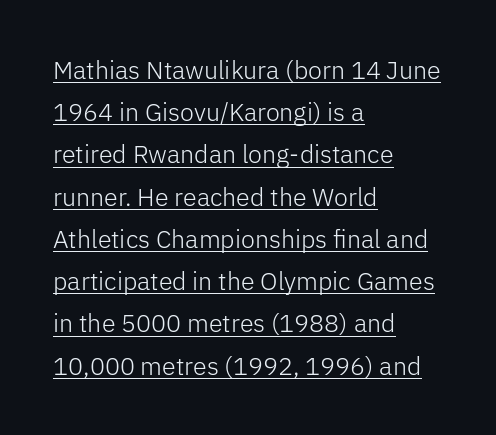
A typesetter would mark this as roman, not italic. You could call the tracking neutral — neither tight nor loose. Underlining? Definitely there. The font sits on the lighter half of the weight spectrum, regular included.
